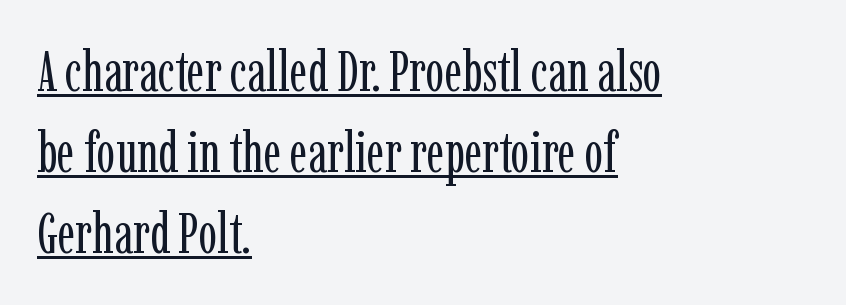
Q: Is the text bold? A: No.
Q: Is the text italic (slanted)? A: No, it is upright.
Q: Is the typeface a serif or a sans-serif typeface? A: Serif.
Q: Is the text underlined? A: Yes.
Q: How is the paragraph aligned? A: Left-aligned.
Q: Is the spacing between letters normal or unusually wide? A: Normal.
Q: Is the spacing between lines tight, normal or loose? A: Normal.
Q: Width (condensed, normal, or wide)? A: Condensed.
Q: Stroke contrast? A: Low.
Q: x-height? A: Medium.
Q: Monospaced? A: No.
